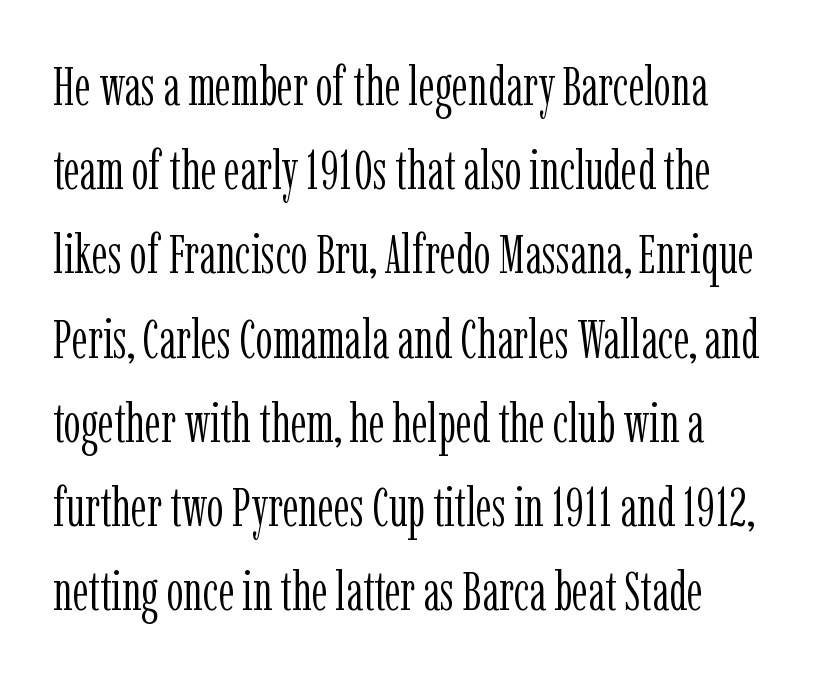
This reads as an unemphasized weight, regular at the heaviest. Spacing verdict: proportional, widths tailored to each character. The gap between lines stays unmarked. This is roman type, the default non-slanted kind. The line-height multiplier appears to be the usual default. The font family rendered here belongs to the serif group.
